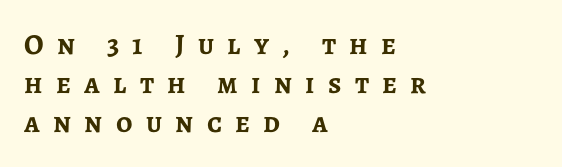
As a designer I'd log this as weight 700, bold. Upright lettering throughout. Proportional: the letters do not fall into vertical columns. Each word looks stretched out because of the extra space between its letters. The rendering shows plain stroke endings on the letterforms — a sans-serif design. The glyphs are unaccompanied by any horizontal stroke below them.
